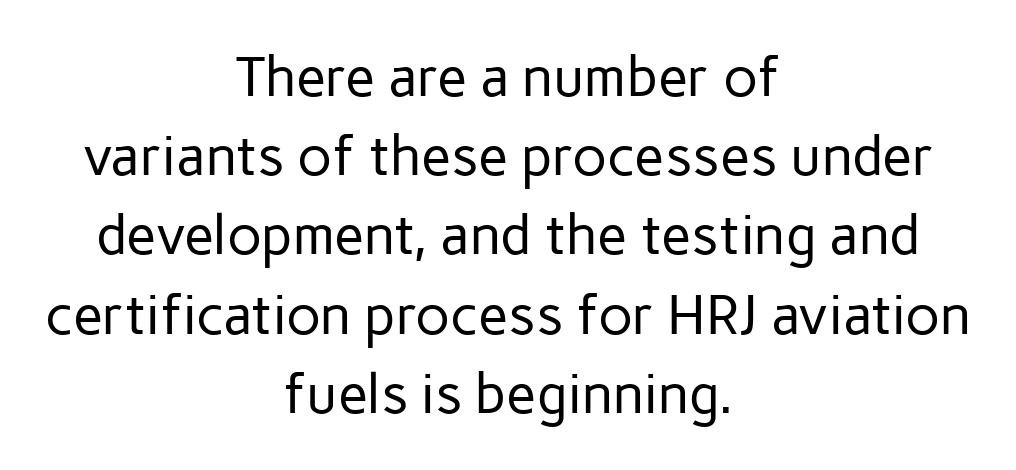
{"serif": "no", "italic": "no", "bold": "no", "weight": "regular", "width": "normal", "stroke_contrast": "low", "x_height": "medium", "monospaced": "no", "underline": "no", "align": "center", "line_spacing": "normal", "line_spacing_ratio": 1.44, "letter_spacing": "normal", "letter_spacing_em": 0.0, "glyph_px": 55}
